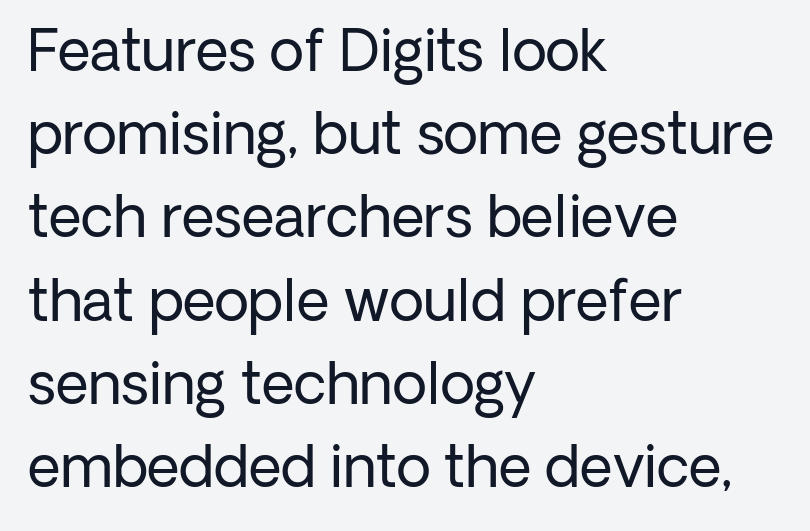
The image shows 57 px regular-weight sans-serif type, upright; set left-aligned, normal line spacing (1.46x), normal letter spacing, not underlined; low stroke contrast and a medium x-height.
